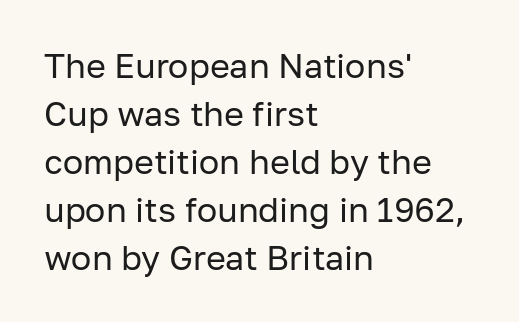
The image shows 34 px regular-weight sans-serif type, upright; set left-aligned, normal line spacing (1.41x), normal letter spacing, not underlined; low stroke contrast and a medium x-height.
